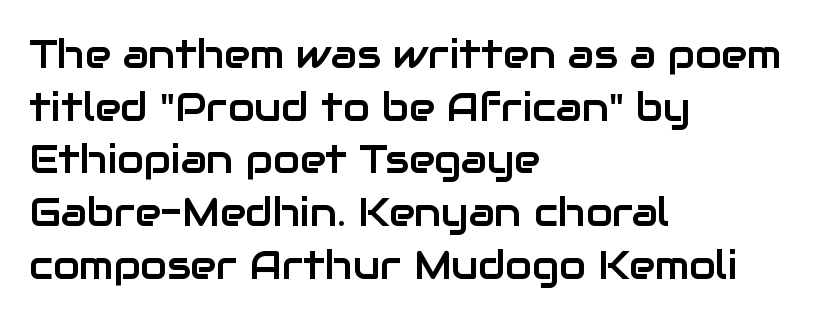
The line-height multiplier appears to be the usual default. No word sits above an underline. Glyph-to-glyph distance matches everyday printed text. The characters display no serif detailing; their extremities are plain. Each letter keeps its own natural width here, so spacing adapts to shape. The passage is arranged the way most books set body copy — flush left.
